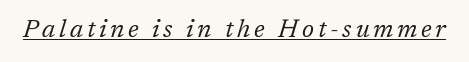
Heft: none added — not bold. Each line of the rendering has a horizontal stroke beneath the glyphs. It's the slanting kind of type.
